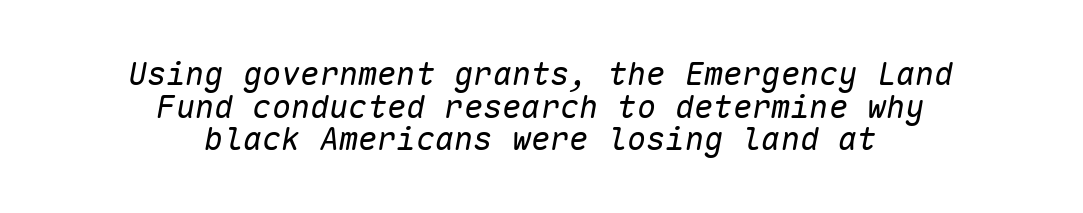
The image shows 32 px regular-weight type, italic (leaning right), monospaced; set centered, tight line spacing (1.02x), normal letter spacing, not underlined; low stroke contrast and a medium x-height.
